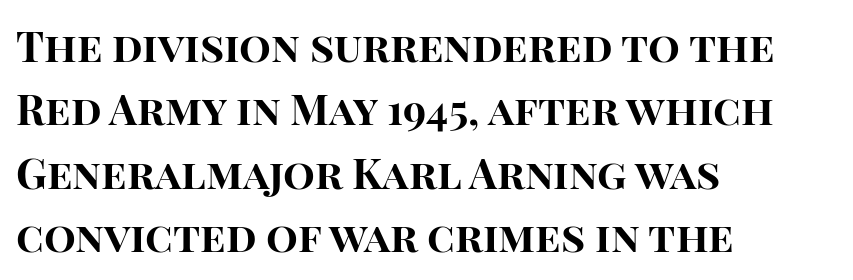
The image shows 42 px bold sans-serif type, upright; set left-aligned, normal line spacing (1.51x), normal letter spacing, not underlined; high stroke contrast and a large x-height.
